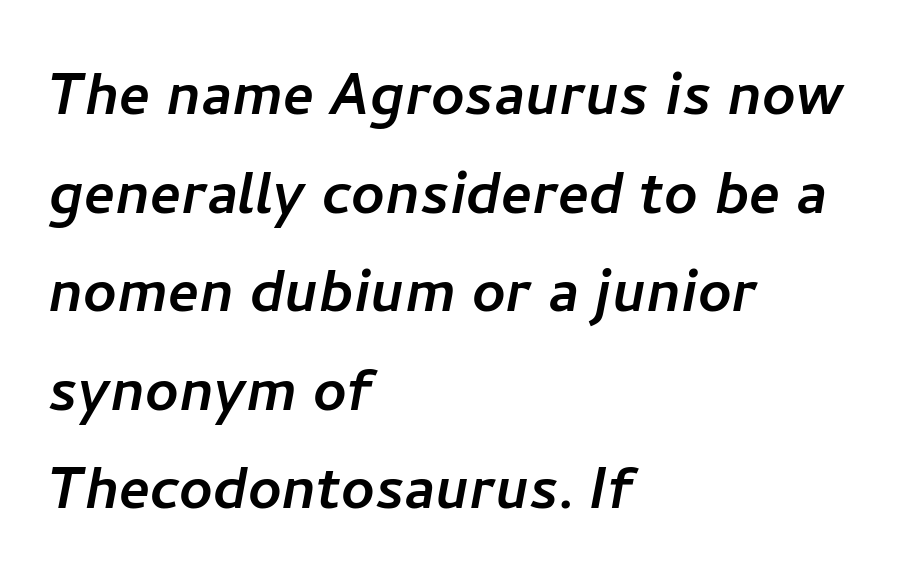
Q: Is the typeface a serif or a sans-serif typeface? A: Sans-serif.
Q: Is the text underlined? A: No.
Q: How is the paragraph aligned? A: Left-aligned.
Q: Is the spacing between letters normal or unusually wide? A: Normal.
Q: Is the spacing between lines tight, normal or loose? A: Normal.
Q: Width (condensed, normal, or wide)? A: Normal.
Q: Stroke contrast? A: Low.
Q: x-height? A: Medium.
Q: Monospaced? A: No.
